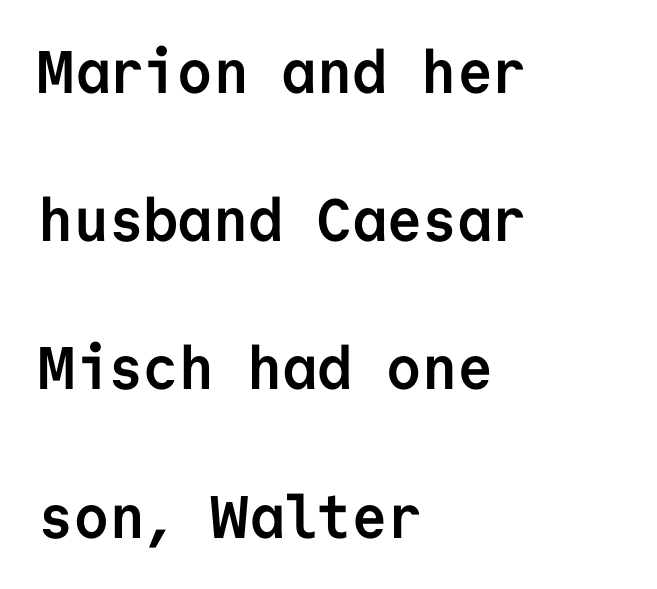
{"serif": "no", "italic": "no", "bold": "yes", "weight": "semibold", "width": "normal", "stroke_contrast": "low", "x_height": "medium", "monospaced": "yes", "underline": "no", "align": "left", "line_spacing": "loose", "line_spacing_ratio": 2.47, "letter_spacing": "normal", "letter_spacing_em": 0.0, "glyph_px": 60}
